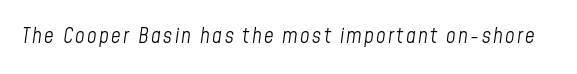
Q: Is the text bold? A: No.
Q: Is the text italic (slanted)? A: Yes, it leans right by about 8 degrees.
Q: Is the text underlined? A: No.
